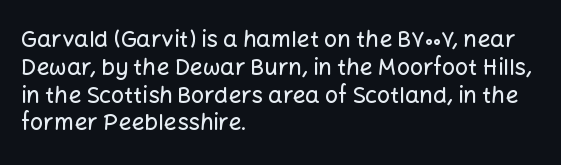
{"italic": "no", "underline": "no", "align": "left", "line_spacing_ratio": 1.21, "letter_spacing": "normal", "letter_spacing_em": 0.0, "glyph_px": 23}
